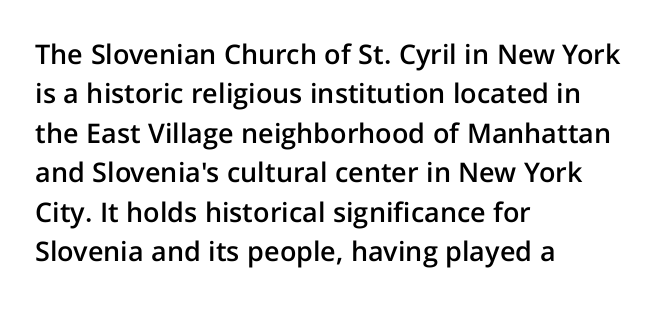
The line texture is even and compact thanks to regular tracking. The vertical gap from one line to the next is medium. It's the straight-up-and-down kind of type. I'd describe the lettering as semibold — firm but not a full bold. Layout note: lines flush left. Words float on clear page, feet unadorned.
